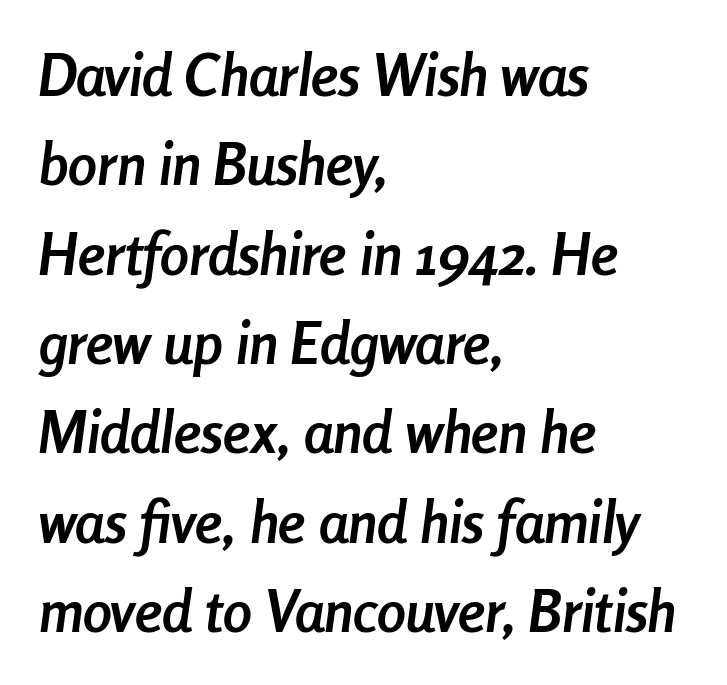
The passage shown is emphatically bold. In terms of leading, this rendering sits right in the middle. The letters are slanted; this is an italic face. Nothing unusual about the tracking: characters are spaced as the font intends. Descender tails drop into unmarked territory.
